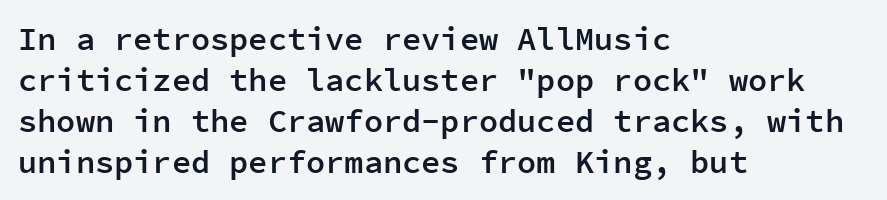
Every stem runs plumb, perpendicular to the baseline. The letterforms sit shoulder to shoulder at normal distance. The compositor pushed each line to the left boundary. Its strokes are somewhat broadened, the hallmark of semibold type. Baseline-to-baseline distance is the conventional proportion of letter height. Looks like terminal output: every glyph gets an equal slot.
